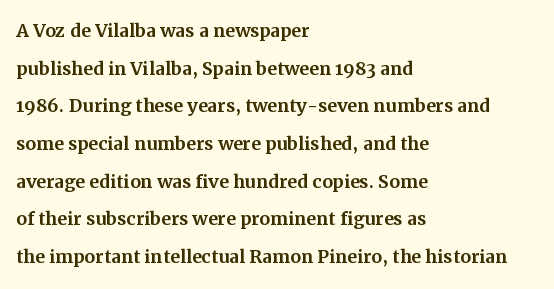
Students, observe: this is what conventionally led text looks like. When letters stand straight like this, we call the style roman or upright. Horizontally, the lines are justified to the leading edge only. The type is set solid horizontally, with unmodified tracking. The baseline area is clear.
